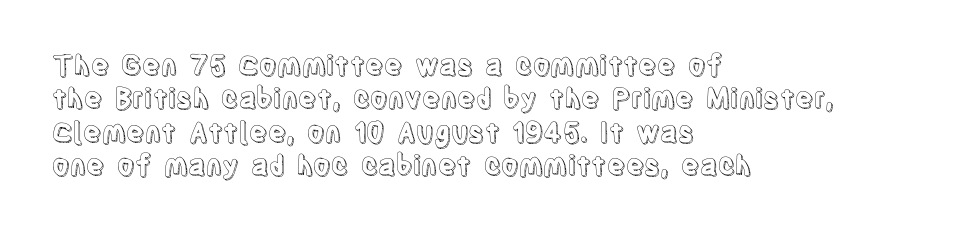
{"italic": "no", "underline": "no", "align": "left", "line_spacing_ratio": 1.24, "letter_spacing": "normal", "letter_spacing_em": 0.0, "glyph_px": 27}
